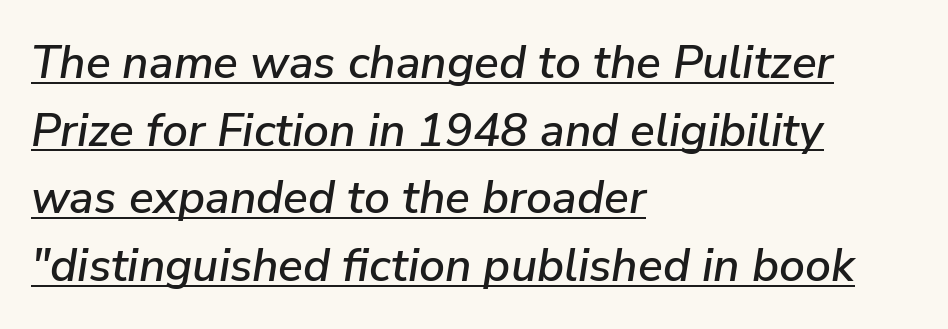
In CSS terms this would be text-align: left. The face used here is proportionally spaced, like ordinary book or web type. Decoration check: the copy is underlined. When letters slant like this, we call the style italic.
